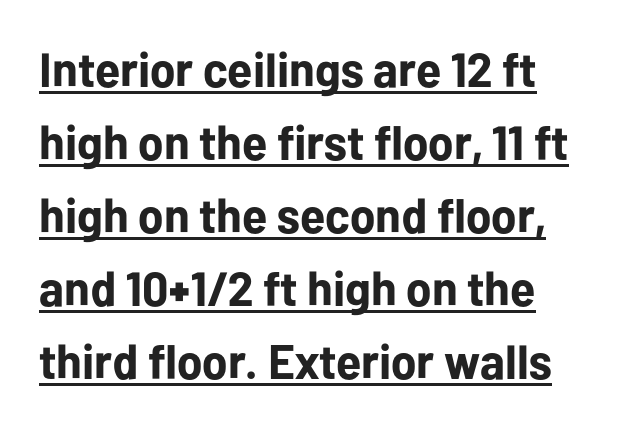
{"serif": "no", "italic": "no", "bold": "yes", "weight": "bold", "width": "normal", "stroke_contrast": "low", "x_height": "medium", "monospaced": "no", "underline": "yes", "line_spacing": "normal", "line_spacing_ratio": 1.52, "letter_spacing": "normal", "letter_spacing_em": 0.0, "glyph_px": 48}
